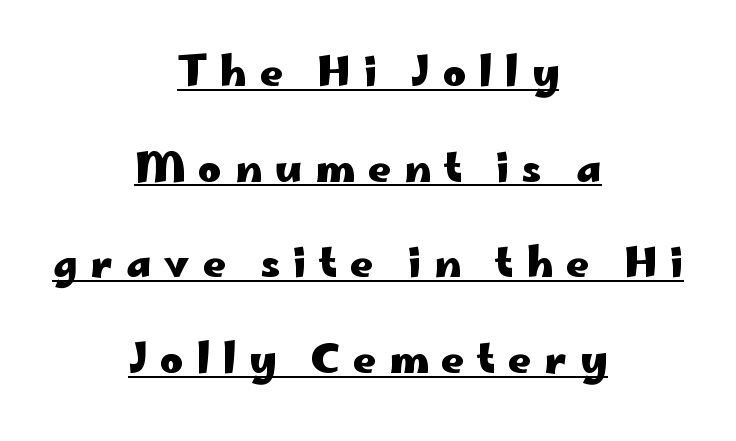
The face used here is proportionally spaced, like ordinary book or web type. Leftover space on each line is divided equally before and after the words. You'd pick this weight for a headline — it's a proper bold. Are there feet on the stems? There aren't — it's a sans. This sample carries an underscore along the baseline area. Ascenders rise straight up at ninety degrees.
